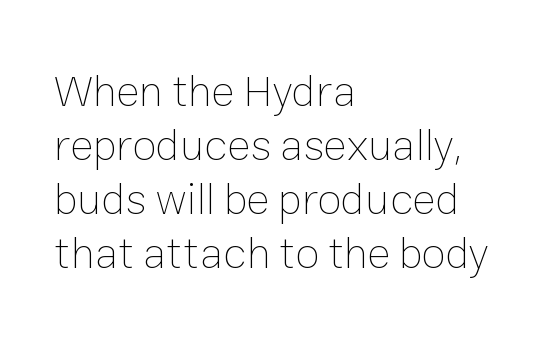
Unlike italic type, these characters show no tilt at all. Vertical stems look standard width or narrower in stroke. Any mark beneath the type? The region is blank. The ragged edge is on the right, which tells us the setting is flush left. Characters follow at the spacing the type designer built in.
